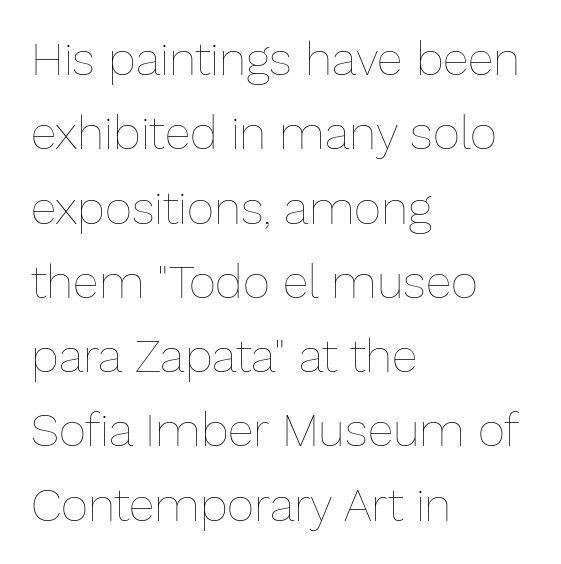
Q: Is the text bold? A: No.
Q: Is the text italic (slanted)? A: No, it is upright.
Q: Is the text underlined? A: No.
Q: How is the paragraph aligned? A: Left-aligned.
Q: Is the spacing between letters normal or unusually wide? A: Normal.
Q: Is the spacing between lines tight, normal or loose? A: Normal.
Q: Width (condensed, normal, or wide)? A: Normal.
Q: Stroke contrast? A: Low.
Q: x-height? A: Medium.
Q: Monospaced? A: No.
